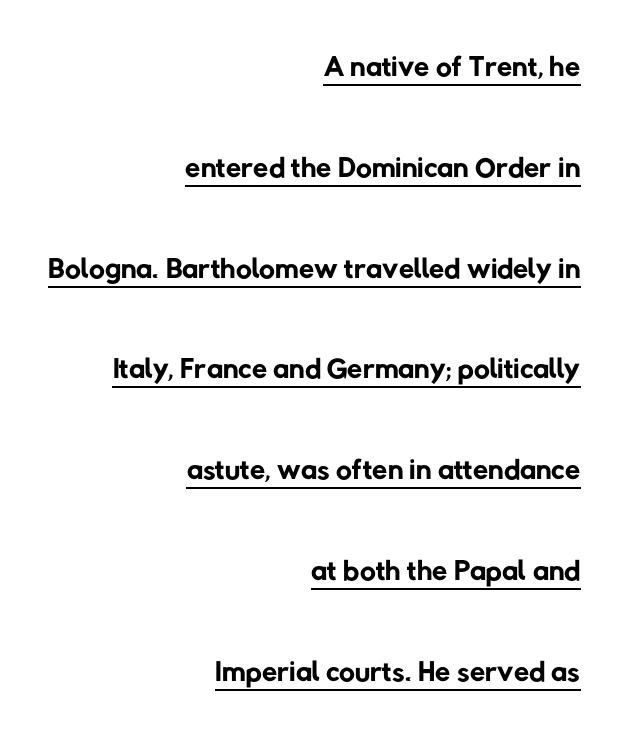
{"serif": "no", "bold": "no", "weight": "regular", "width": "normal", "stroke_contrast": "low", "x_height": "medium", "monospaced": "no", "underline": "yes", "align": "right", "line_spacing": "loose", "line_spacing_ratio": 2.29, "letter_spacing": "normal", "letter_spacing_em": 0.0, "glyph_px": 44}
